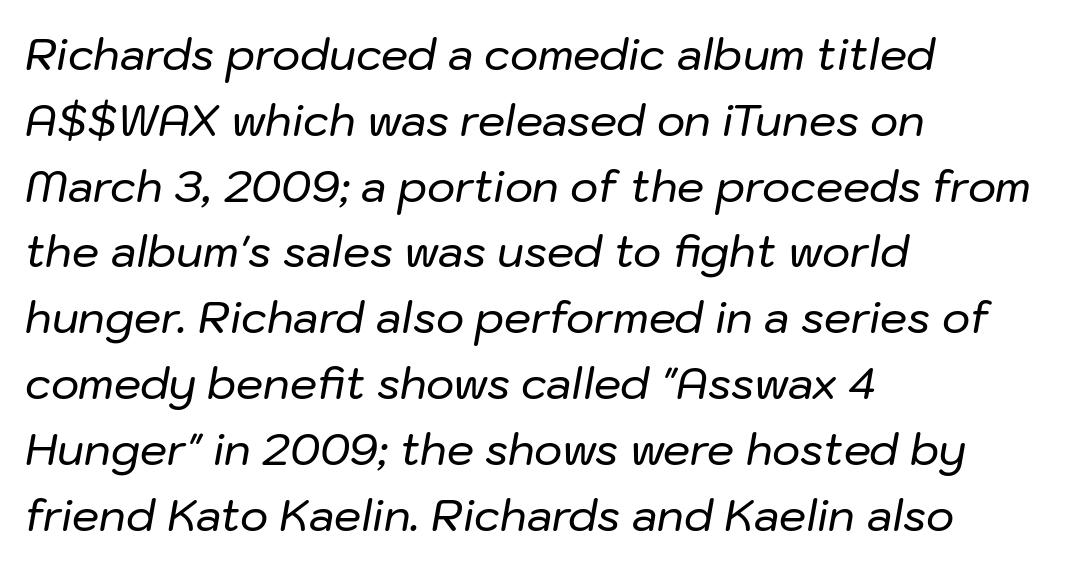
Q: Is the text italic (slanted)? A: Yes, it leans right by about 10 degrees.
Q: Is the text underlined? A: No.
Q: How is the paragraph aligned? A: Left-aligned.
Q: Is the spacing between letters normal or unusually wide? A: Normal.
Q: Is the spacing between lines tight, normal or loose? A: Normal.
Q: Width (condensed, normal, or wide)? A: Normal.
Q: Stroke contrast? A: Low.
Q: x-height? A: Medium.
Q: Monospaced? A: No.
